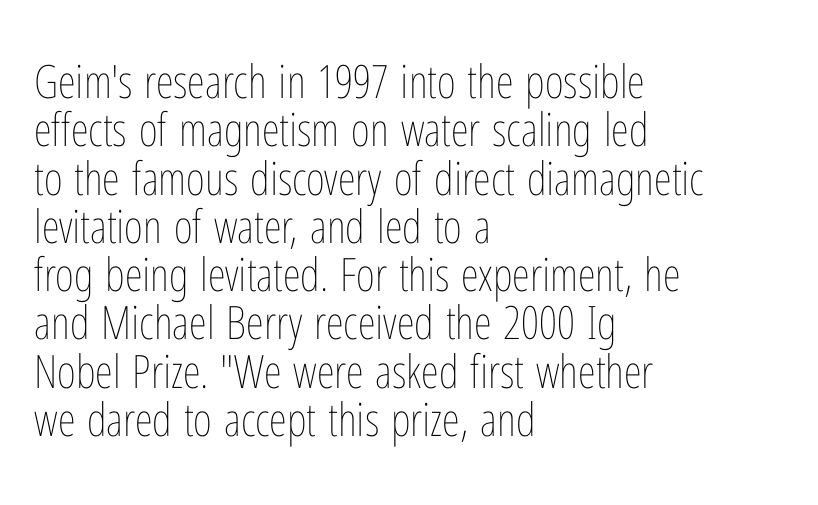
{"italic": "no", "bold": "no", "weight": "thin", "width": "condensed", "stroke_contrast": "low", "x_height": "medium", "monospaced": "no", "underline": "no", "align": "left", "line_spacing": "tight", "line_spacing_ratio": 1.05, "letter_spacing": "normal", "letter_spacing_em": 0.0, "glyph_px": 46}
